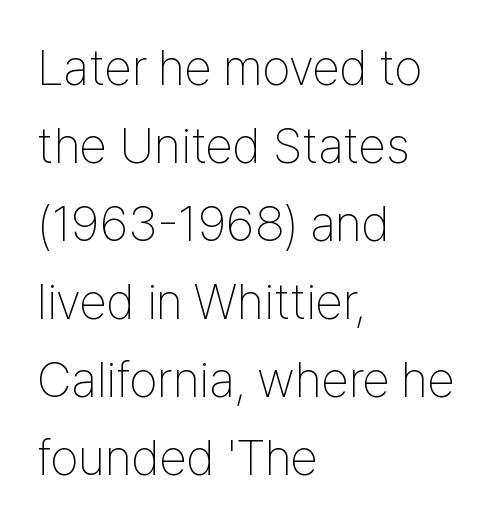
Q: Is the text bold? A: No.
Q: Is the text italic (slanted)? A: No, it is upright.
Q: Is the typeface a serif or a sans-serif typeface? A: Sans-serif.
Q: Is the text underlined? A: No.
Q: How is the paragraph aligned? A: Left-aligned.
Q: Is the spacing between letters normal or unusually wide? A: Normal.
Q: Is the spacing between lines tight, normal or loose? A: Normal.
Q: Width (condensed, normal, or wide)? A: Condensed.
Q: Stroke contrast? A: Low.
Q: x-height? A: Medium.
Q: Monospaced? A: No.
